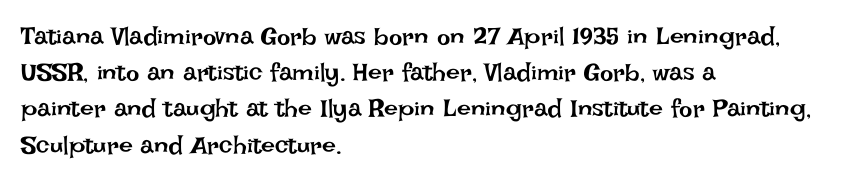
The image shows 25 px text type, upright; set left-aligned, normal line spacing (1.45x), normal letter spacing, not underlined.
